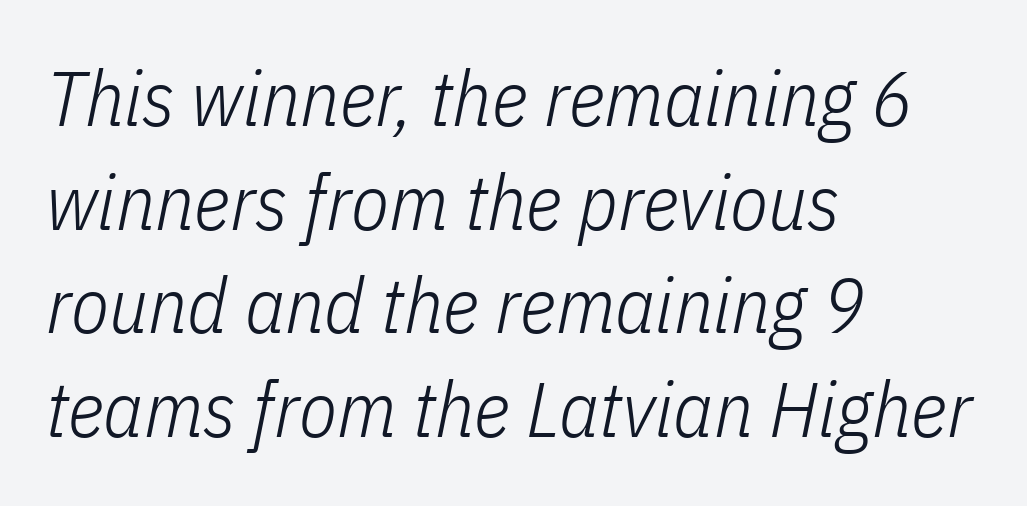
The face used here is proportionally spaced, like ordinary book or web type. Caption: multi-line text, flush left, ragged right. The passage shown is not bold in any degree. The passage shown has conventional tracking throughout.
